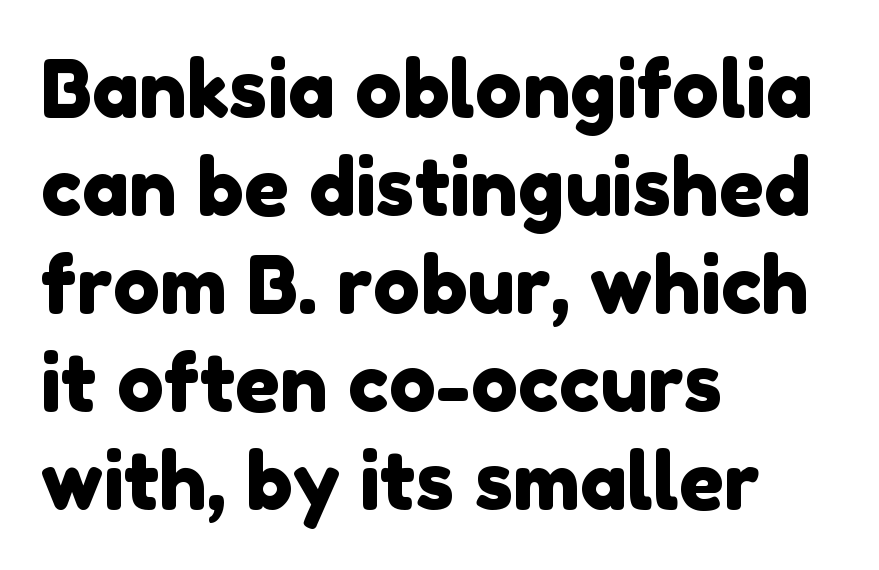
The passage shown has conventional tracking throughout. Serifs: no, the terminals of the letterforms are clean. Visually the block forms a straight wall on the left and a jagged coastline on the right. A typesetter would call this proportional, since set widths differ per character.
